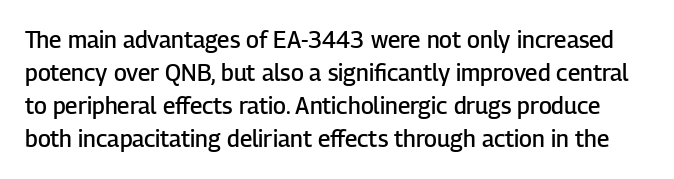
{"italic": "no", "bold": "semi", "underline": "no", "line_spacing": "normal", "line_spacing_ratio": 1.44, "letter_spacing": "normal", "letter_spacing_em": 0.0, "glyph_px": 23}
